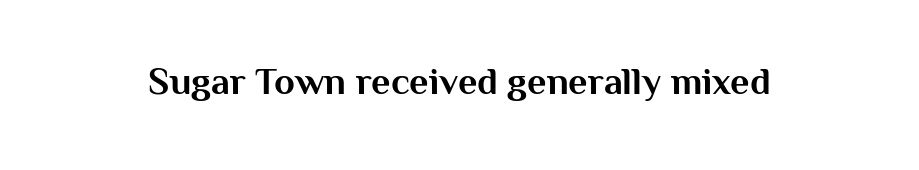
The image shows 38 px bold sans-serif type, upright; set normal letter spacing, not underlined; medium stroke contrast and a medium x-height.
